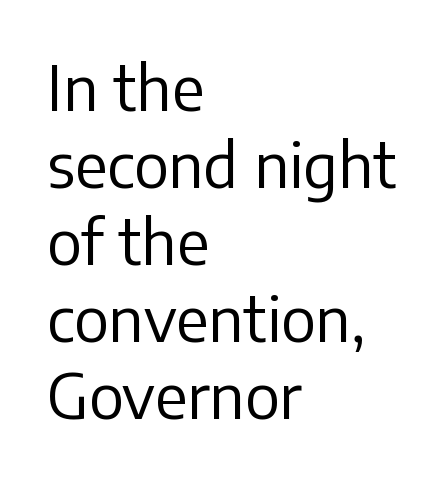
The image shows 62 px regular-weight sans-serif type, upright; set left-aligned, line spacing 1.24x, normal letter spacing, not underlined; low stroke contrast and a medium x-height.
